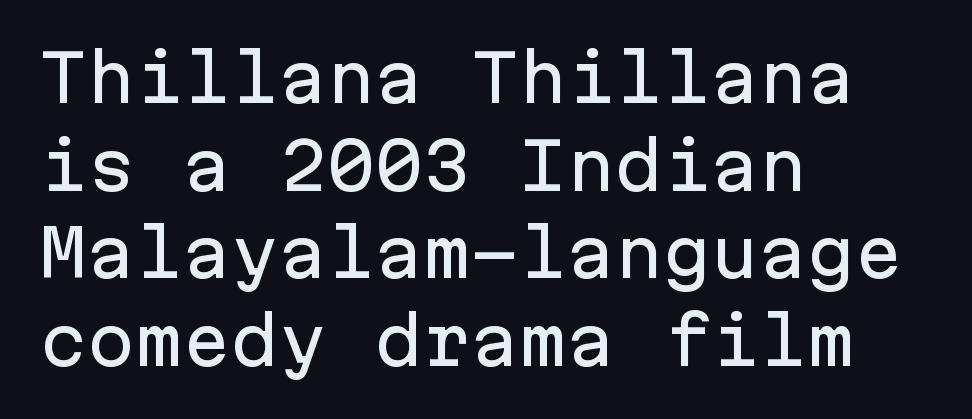
The image shows 64 px sans-serif type, upright, monospaced; set left-aligned, normal line spacing (1.37x), normal letter spacing, not underlined; low stroke contrast and a medium x-height.
